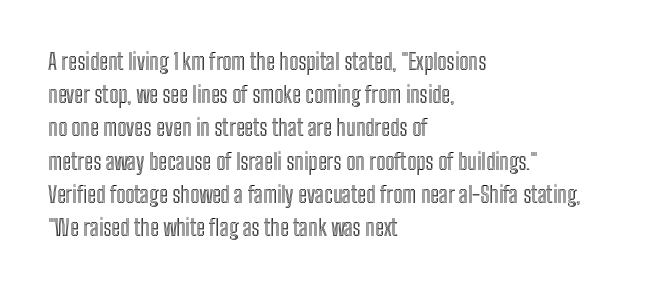
Q: Is the text italic (slanted)? A: No, it is upright.
Q: Is the text underlined? A: No.
Q: How is the paragraph aligned? A: Left-aligned.
Q: Is the spacing between letters normal or unusually wide? A: Normal.
Q: Is the spacing between lines tight, normal or loose? A: Normal.
